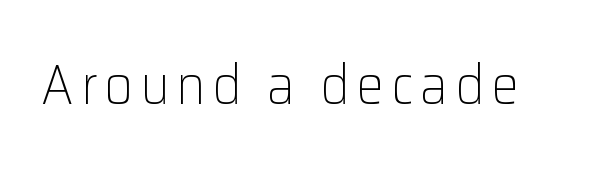
{"serif": "no", "italic": "no", "bold": "no", "weight": "light", "width": "normal", "stroke_contrast": "low", "x_height": "medium", "monospaced": "no", "underline": "no", "glyph_px": 55}
